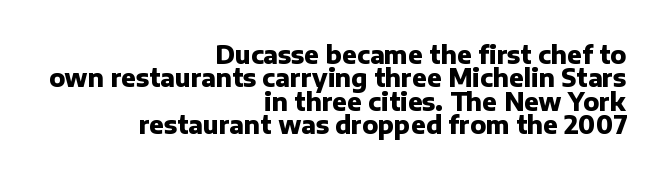
Summary of weight: heavy, a full bold. Standard letterfit; no display-style spreading of the glyphs. Horizontally, the lines are justified to the trailing edge only. Every stem runs plumb, perpendicular to the baseline. No word sits above an underline.
